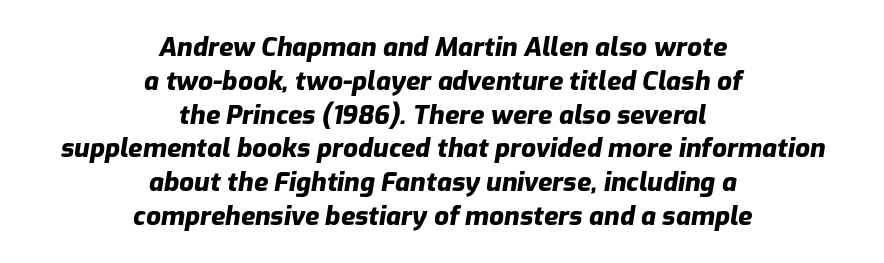
The image shows 26 px bold type, italic (leaning right); set centered, normal line spacing (1.3x), normal letter spacing, not underlined.
